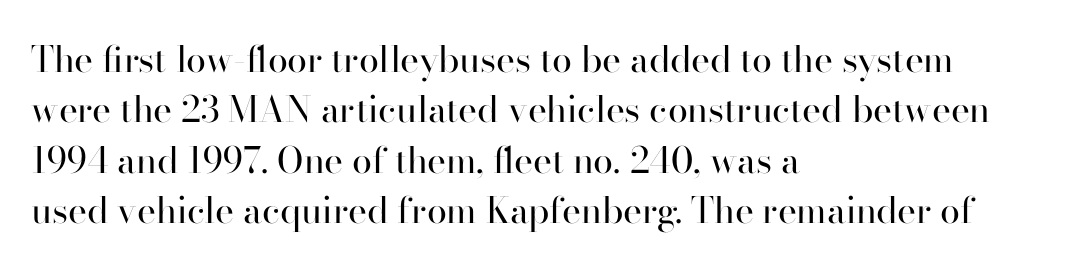
Q: Is the text bold? A: No.
Q: Is the text italic (slanted)? A: No, it is upright.
Q: Is the typeface a serif or a sans-serif typeface? A: Serif.
Q: Is the text underlined? A: No.
Q: How is the paragraph aligned? A: Left-aligned.
Q: Is the spacing between letters normal or unusually wide? A: Normal.
Q: Is the spacing between lines tight, normal or loose? A: Normal.
Q: Width (condensed, normal, or wide)? A: Normal.
Q: Stroke contrast? A: High.
Q: x-height? A: Small.
Q: Monospaced? A: No.
